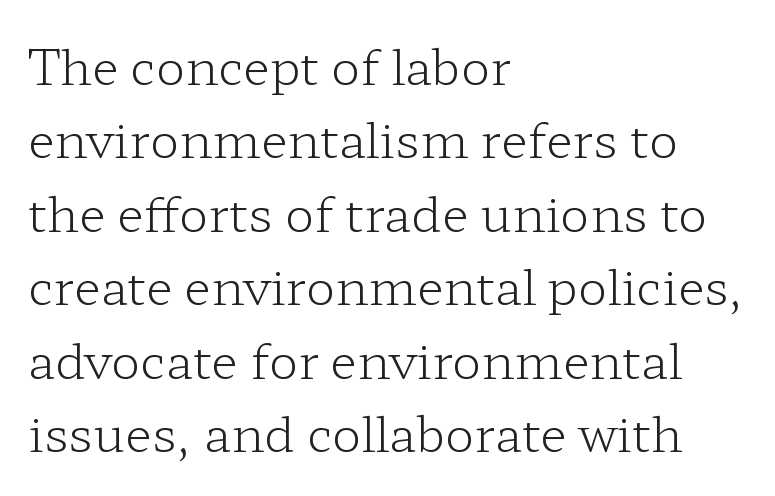
This is not heavy type; no bold has been used. Horizontal bands of white between lines are of average thickness. Upright lettering throughout. Character widths vary here, with narrow letters taking less room than wide ones. The type is set solid horizontally, with unmodified tracking.
